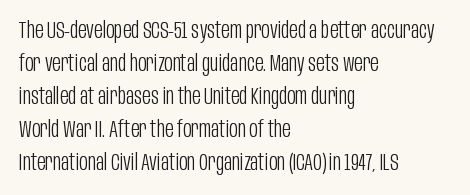
Q: Is the text bold? A: No.
Q: Is the text italic (slanted)? A: No, it is upright.
Q: Is the text underlined? A: No.
Q: How is the paragraph aligned? A: Left-aligned.
Q: Is the spacing between letters normal or unusually wide? A: Normal.
Q: Is the spacing between lines tight, normal or loose? A: Normal.
